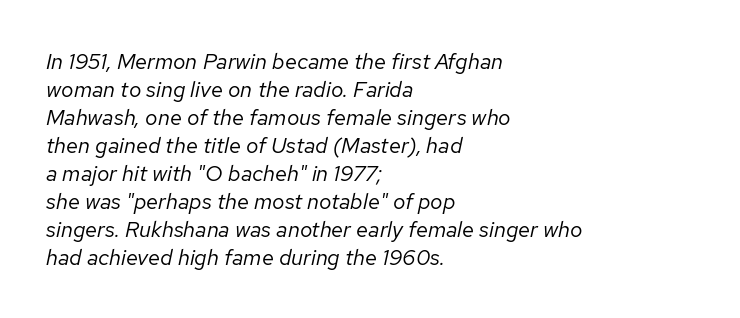
These glyphs show unthickened strokes, regular width or finer. Characters are canted at an angle relative to the baseline's perpendicular. The rendering anchors every line to the left-hand side. Leading matches the norm, producing a regular column. The passage shown has conventional tracking throughout. Quick note: underline off.
